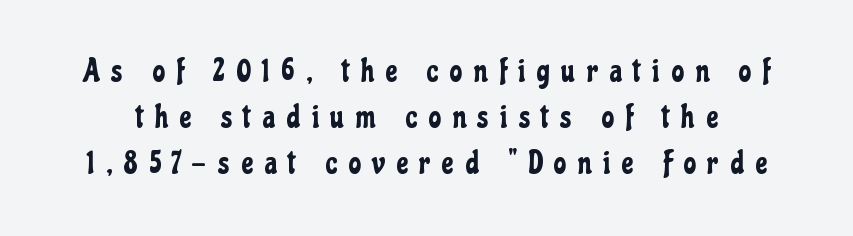
The image shows 31 px condensed sans-serif type, upright; set normal line spacing (1.49x), unusually wide letter spacing (+0.38 em), not underlined; low stroke contrast and a medium x-height.
